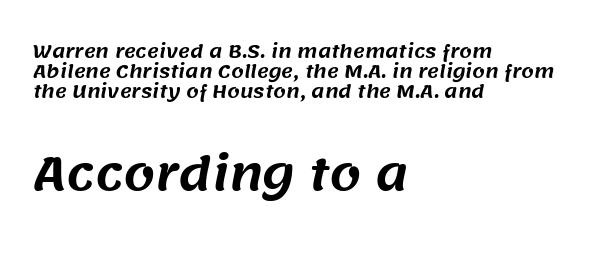
The face used here appears at its bigger size in the lower chunk. The rendering uses natural spacing where letterforms have individual widths. All the whitespace from short lines collects on the right. Whoever set this chose condensed vertical rhythm over breathing room. Examine the stroke ends and you'll find no serifs.
